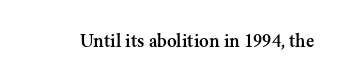
{"italic": "no", "underline": "no", "letter_spacing": "normal", "letter_spacing_em": 0.0, "glyph_px": 20}
